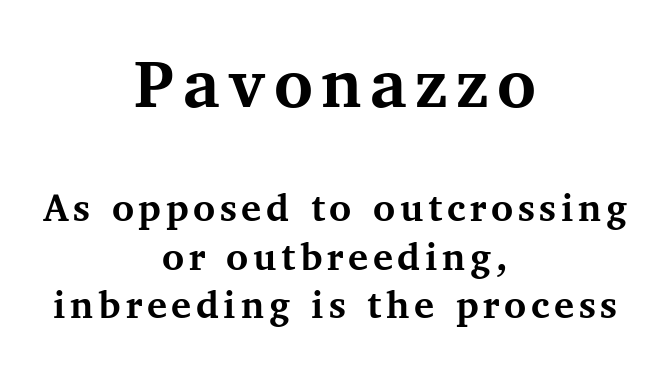
{"serif": "yes", "italic": "no", "bold": "yes", "weight": "semibold", "width": "normal", "stroke_contrast": "medium", "x_height": "medium", "monospaced": "no", "underline": "no", "align": "center", "line_spacing_ratio": 1.16, "larger_block": "first", "size_ratio": 1.76, "glyph_px": 74}
